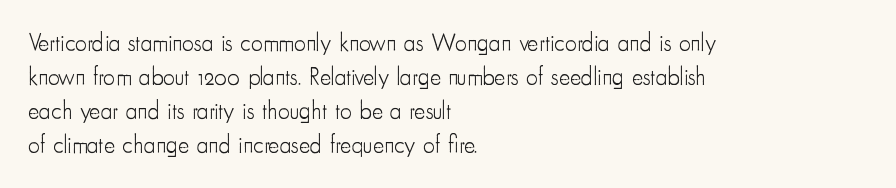
The image shows 24 px text type, upright; set left-aligned, normal line spacing (1.42x), normal letter spacing, not underlined.
